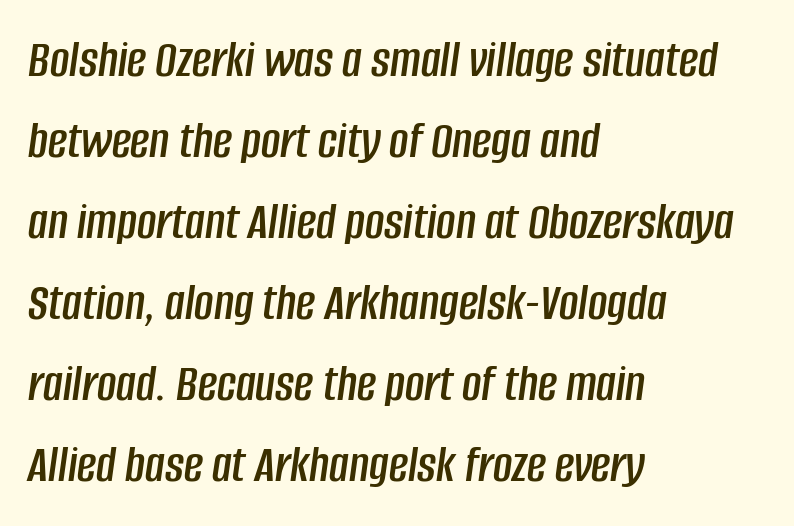
{"italic": "yes", "lean": "right", "slant_degrees": 8, "width": "condensed", "stroke_contrast": "low", "x_height": "large", "monospaced": "no", "underline": "no", "align": "left", "line_spacing": "normal", "line_spacing_ratio": 1.53, "letter_spacing": "normal", "letter_spacing_em": 0.0, "glyph_px": 53}
